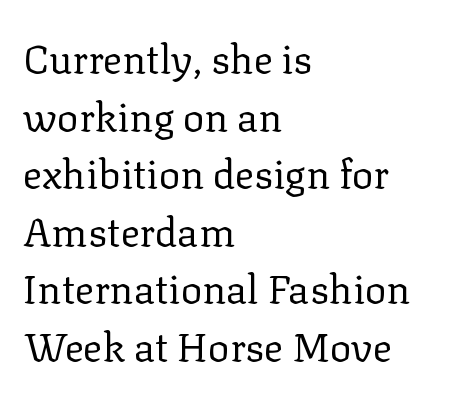
A quiet, ordinary-to-light weight characterises the typeface. This rendering features lettering with no underline. The passage shown is typeset with a serif family. These lines are rendered in a variable-pitch font.
